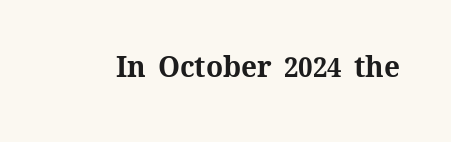
Q: Is the text bold? A: Yes.
Q: Is the text italic (slanted)? A: No, it is upright.
Q: Is the text underlined? A: No.
Q: Is the spacing between letters normal or unusually wide? A: Normal.
Q: Width (condensed, normal, or wide)? A: Normal.
Q: Stroke contrast? A: Medium.
Q: x-height? A: Medium.
Q: Monospaced? A: No.
